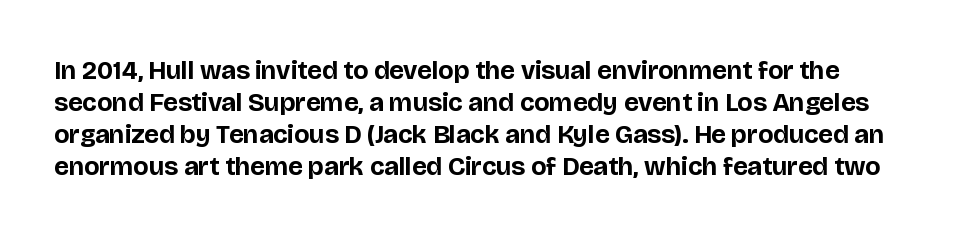
The image shows 26 px bold type, upright; set line spacing 1.23x, normal letter spacing, not underlined.
